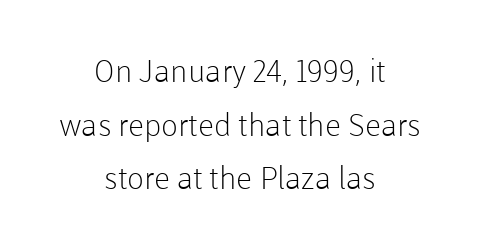
Q: Is the text bold? A: No.
Q: Is the text italic (slanted)? A: No, it is upright.
Q: Is the typeface a serif or a sans-serif typeface? A: Sans-serif.
Q: Is the text underlined? A: No.
Q: How is the paragraph aligned? A: Centered.
Q: Is the spacing between letters normal or unusually wide? A: Normal.
Q: Width (condensed, normal, or wide)? A: Normal.
Q: Stroke contrast? A: Low.
Q: x-height? A: Medium.
Q: Monospaced? A: No.
